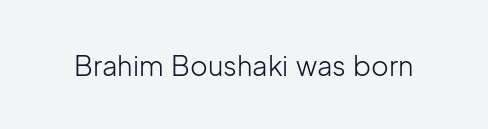
Q: Is the text bold? A: No.
Q: Is the text italic (slanted)? A: No, it is upright.
Q: Is the text underlined? A: No.
Q: Is the spacing between letters normal or unusually wide? A: Normal.
